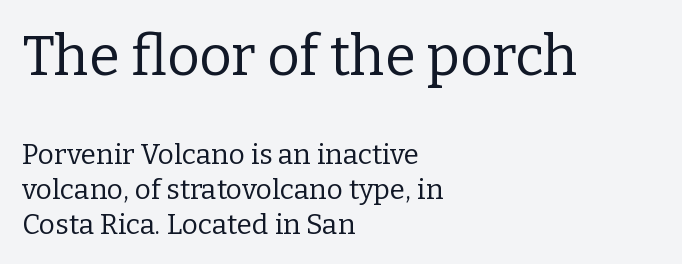
The image shows 56 px regular-weight serif type, upright; set left-aligned, normal line spacing (1.25x), normal letter spacing, not underlined; the first (top) block is 2.0x larger; low stroke contrast and a medium x-height.
